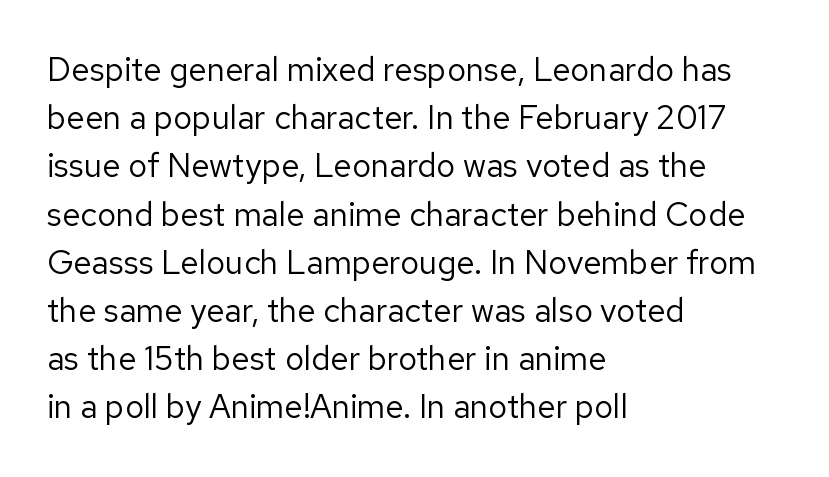
The weight would be labelled regular, book, light, or lighter still. The passage shown has conventional tracking throughout. Unmarked baselines from the first word to the last. Students, observe: this is what conventionally led text looks like. Do the characters align in a grid? No, the font is proportional.
